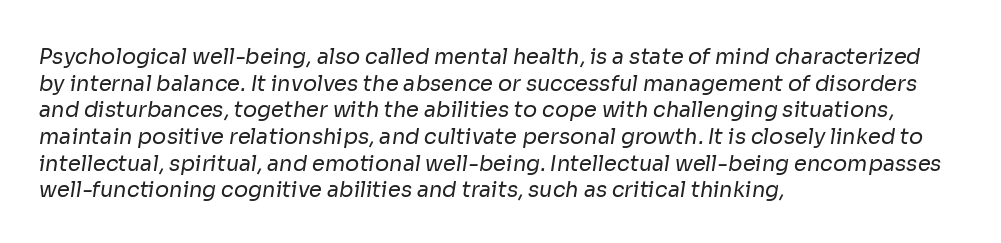
These lines are set flush left with a ragged right edge. How are the letters spaced? Ordinarily, with no added tracking. Each stroke keeps to a modest, everyday thickness or less. The line-height multiplier appears to be the usual default. Descender tails drop into unmarked territory.
